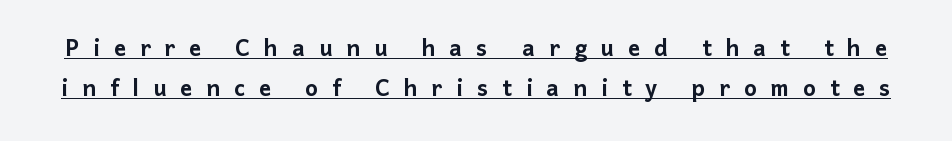
Each letter keeps its own natural width here, so spacing adapts to shape. Grotesque or geometric, the face here clearly has no serifs. The lettering holds an erect, upright posture throughout. Underlining? Definitely there.
